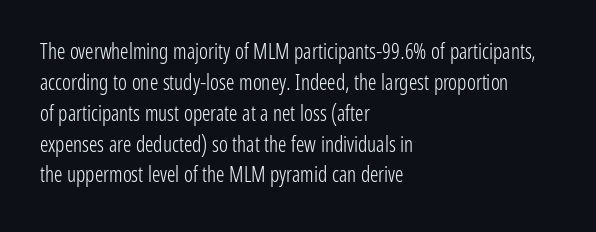
Q: Is the text bold? A: No.
Q: Is the text italic (slanted)? A: No, it is upright.
Q: Is the text underlined? A: No.
Q: How is the paragraph aligned? A: Left-aligned.
Q: Is the spacing between letters normal or unusually wide? A: Normal.
Q: Is the spacing between lines tight, normal or loose? A: Normal.
